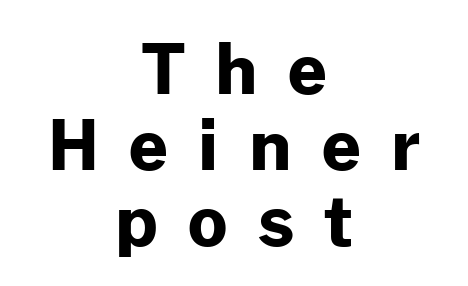
These lines stack symmetrically, like a column narrowing and widening about its center. This rendering widens character spacing well past its baseline value. The baseline area is clear. The rendering shows plain stroke endings on the letterforms — a sans-serif design. Bold? Absolutely — the strokes are thick and heavy. The typography opts for an upright posture over an oblique one.
